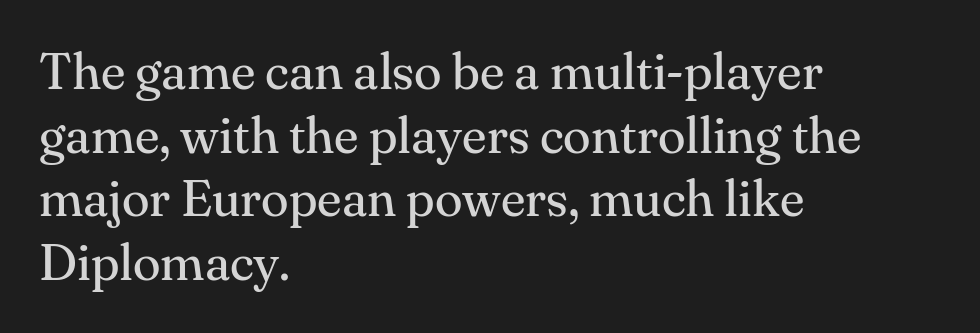
You can tell it's not italic because the verticals are truly vertical. In terms of letterspacing, this is plain default setting. Is the type heavy? It reads as light-to-regular instead. Interline gaps are of average width in this sample. What kind of face is this? One with serifs.
